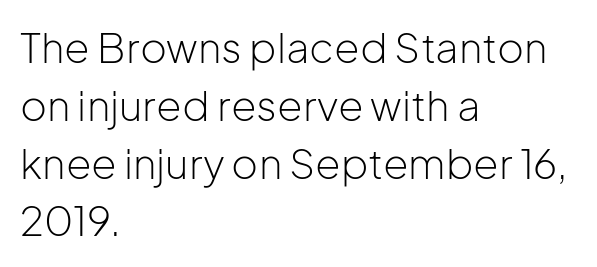
Q: Is the text bold? A: No.
Q: Is the text italic (slanted)? A: No, it is upright.
Q: Is the typeface a serif or a sans-serif typeface? A: Sans-serif.
Q: Is the text underlined? A: No.
Q: How is the paragraph aligned? A: Left-aligned.
Q: Is the spacing between letters normal or unusually wide? A: Normal.
Q: Is the spacing between lines tight, normal or loose? A: Normal.
Q: Width (condensed, normal, or wide)? A: Normal.
Q: Stroke contrast? A: Low.
Q: x-height? A: Medium.
Q: Monospaced? A: No.
